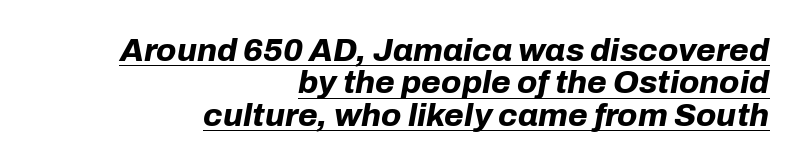
Q: Is the text bold? A: Yes.
Q: Is the text italic (slanted)? A: Yes, it leans right by about 10 degrees.
Q: Is the text underlined? A: Yes.
Q: How is the paragraph aligned? A: Right-aligned.
Q: Is the spacing between letters normal or unusually wide? A: Normal.
Q: Is the spacing between lines tight, normal or loose? A: Tight.
Q: Width (condensed, normal, or wide)? A: Normal.
Q: Stroke contrast? A: Low.
Q: x-height? A: Medium.
Q: Monospaced? A: No.
